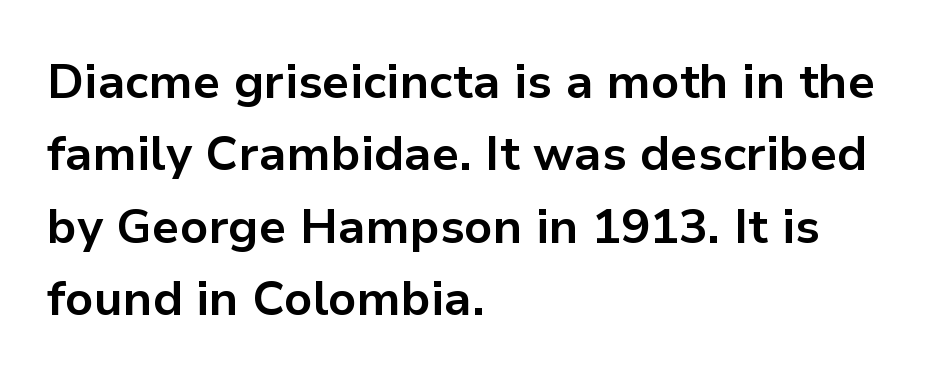
Q: Is the text bold? A: Yes.
Q: Is the text italic (slanted)? A: No, it is upright.
Q: Is the typeface a serif or a sans-serif typeface? A: Sans-serif.
Q: Is the text underlined? A: No.
Q: How is the paragraph aligned? A: Left-aligned.
Q: Is the spacing between letters normal or unusually wide? A: Normal.
Q: Is the spacing between lines tight, normal or loose? A: Normal.
Q: Width (condensed, normal, or wide)? A: Normal.
Q: Stroke contrast? A: Low.
Q: x-height? A: Medium.
Q: Monospaced? A: No.
